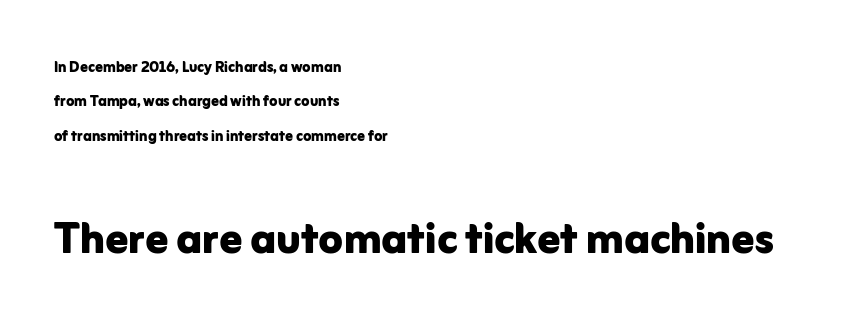
{"serif": "no", "italic": "no", "bold": "yes", "weight": "bold", "width": "normal", "stroke_contrast": "low", "x_height": "medium", "monospaced": "no", "underline": "no", "align": "left", "line_spacing_ratio": 1.81, "letter_spacing": "normal", "letter_spacing_em": 0.0, "larger_block": "second", "size_ratio": 2.95, "glyph_px": 56}
